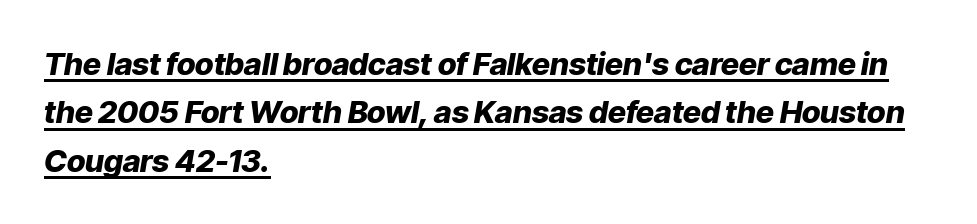
The image shows 31 px heavy type, italic (leaning right); set left-aligned, normal line spacing (1.56x), normal letter spacing, underlined; low stroke contrast and a medium x-height.
